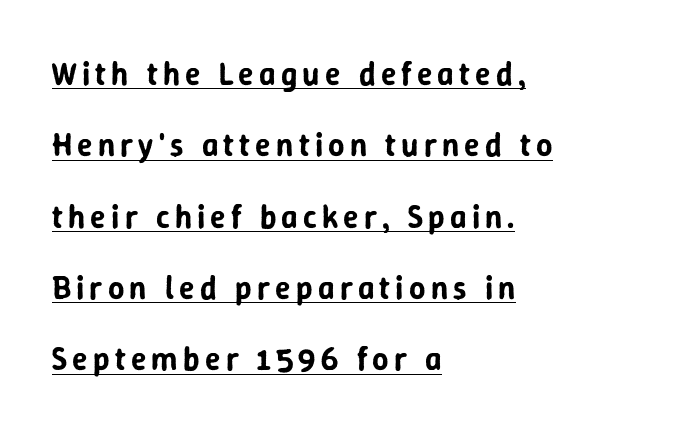
Think of a printed novel: that variable character pitch is what you see here. Left-aligned paragraph, ragged on the right. The type family on display is of the sans-serif kind. The typography opts for an upright posture over an oblique one.
